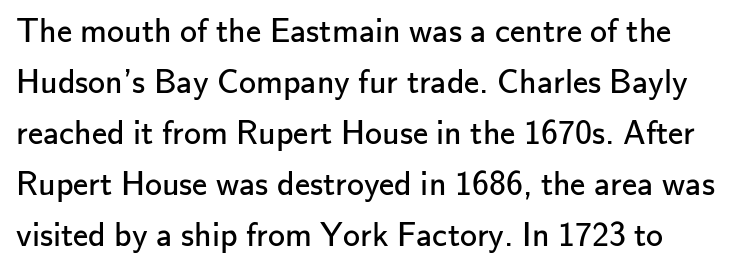
It's the straight-up-and-down kind of type. The type family on display is of the sans-serif kind. This rendering features lettering with no underline. Looks like regular typesetting: each glyph gets only the width it needs. The leading is moderate, giving the passage an even texture. Spacing between characters is what you'd get straight out of the box.
